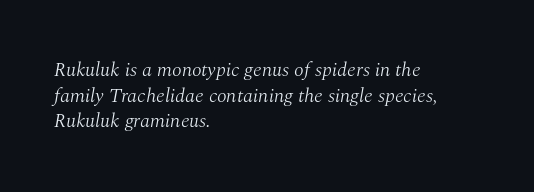
Q: Is the text bold? A: No.
Q: Is the text italic (slanted)? A: Yes, it leans right by about 10 degrees.
Q: Is the text underlined? A: No.
Q: How is the paragraph aligned? A: Left-aligned.
Q: Is the spacing between letters normal or unusually wide? A: Normal.
Q: Is the spacing between lines tight, normal or loose? A: Normal.
